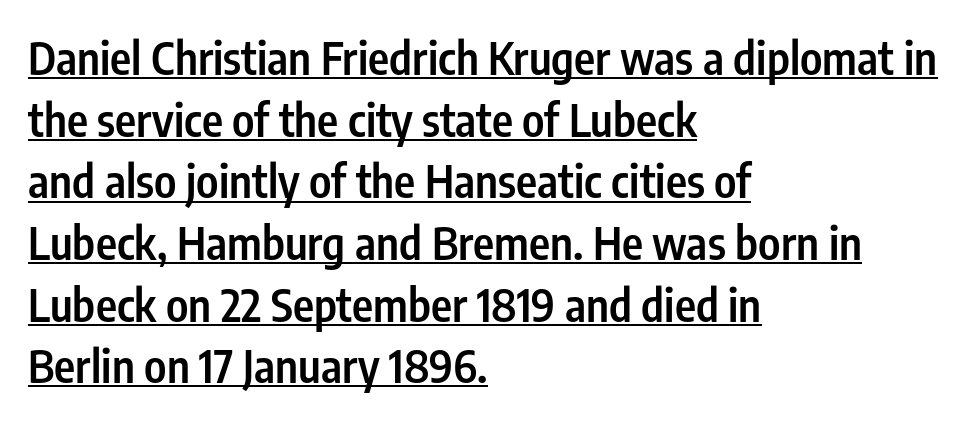
The image shows 45 px semibold, condensed sans-serif type, upright; set left-aligned, normal line spacing (1.37x), normal letter spacing, underlined; low stroke contrast and a medium x-height.
